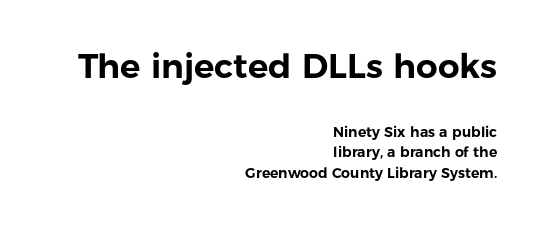
The image shows 34 px sans-serif type, upright; set right-aligned, normal line spacing (1.48x), normal letter spacing, not underlined; the first (top) block is 2.43x larger; low stroke contrast and a medium x-height.
